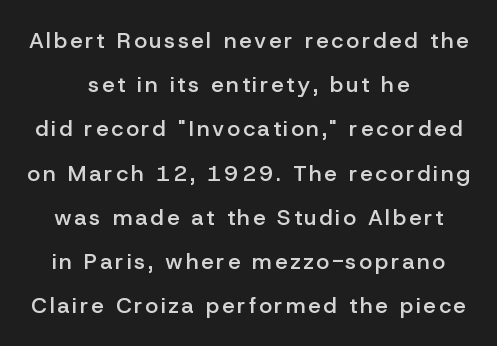
The image shows 22 px text type, upright; set centered, loose line spacing (2.01x), not underlined.
